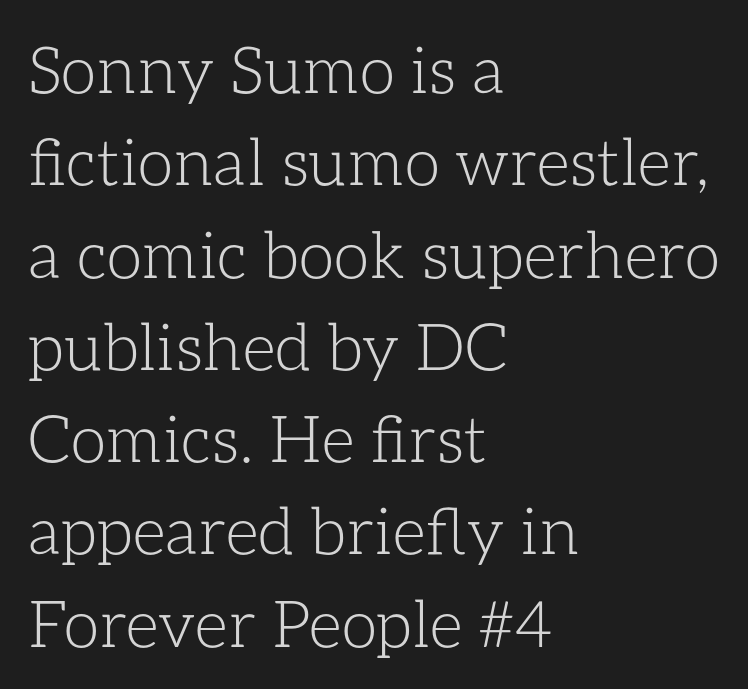
The image shows 65 px light type, upright; set left-aligned, normal line spacing (1.42x), normal letter spacing, not underlined; low stroke contrast and a medium x-height.
